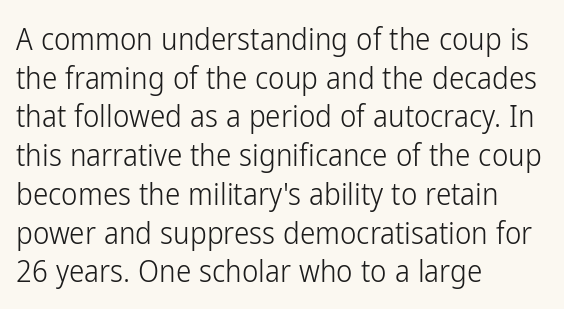
{"serif": "no", "italic": "no", "bold": "no", "weight": "light", "width": "condensed", "stroke_contrast": "low", "x_height": "medium", "monospaced": "no", "underline": "no", "align": "left", "line_spacing": "normal", "line_spacing_ratio": 1.25, "letter_spacing": "normal", "letter_spacing_em": 0.0, "glyph_px": 31}
